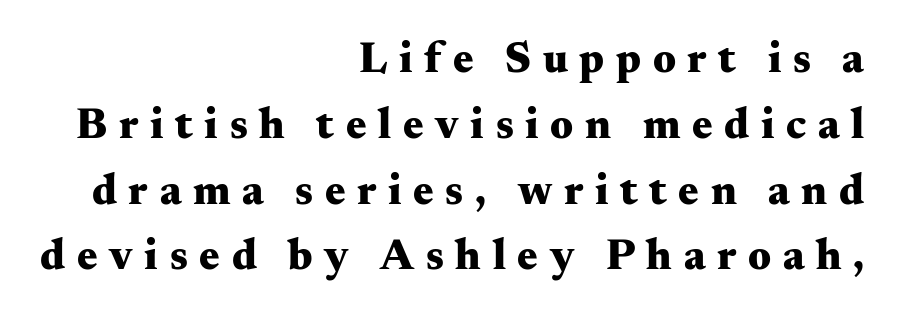
The image shows 43 px heavy, wide serif type, upright; set right-aligned, normal line spacing (1.53x), unusually wide letter spacing (+0.27 em), not underlined; medium stroke contrast and a small x-height.
